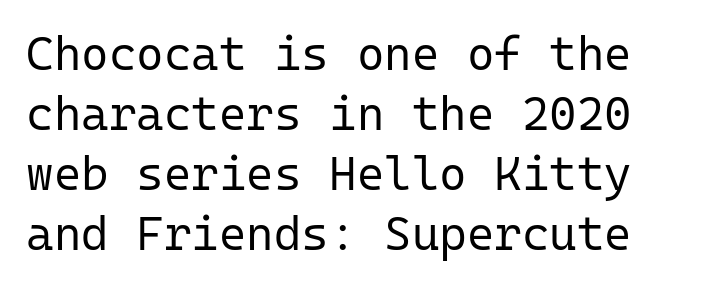
The image shows 47 px regular-weight sans-serif type, upright, monospaced; set normal line spacing (1.28x), normal letter spacing, not underlined; low stroke contrast and a medium x-height.
